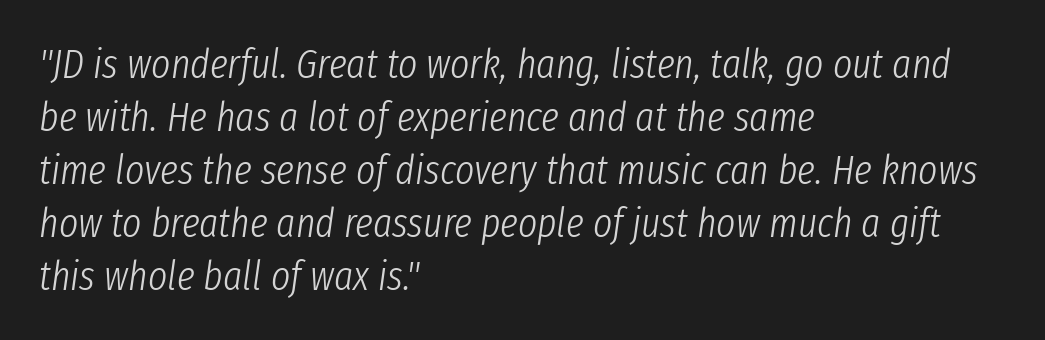
{"italic": "yes", "lean": "right", "slant_degrees": 8, "bold": "no", "weight": "light", "width": "condensed", "stroke_contrast": "low", "x_height": "medium", "monospaced": "no", "underline": "no", "align": "left", "line_spacing": "normal", "line_spacing_ratio": 1.29, "letter_spacing": "normal", "letter_spacing_em": 0.0, "glyph_px": 41}
